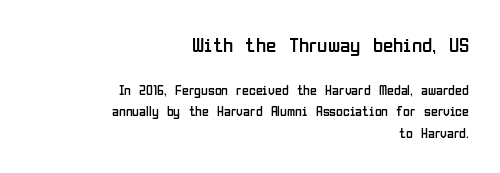
Q: Is the text bold? A: No.
Q: Is the text italic (slanted)? A: No, it is upright.
Q: Is the text underlined? A: No.
Q: How is the paragraph aligned? A: Right-aligned.
Q: Is the spacing between letters normal or unusually wide? A: Normal.
Q: Is the spacing between lines tight, normal or loose? A: Normal.
Q: Which block of text is set in a larger size, the first (top) or the second (bottom)? A: The first (top) one.
